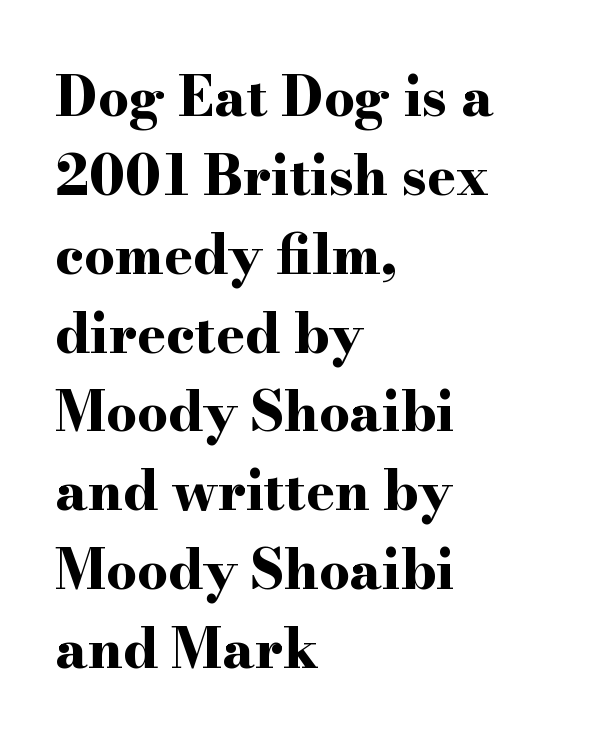
The image shows 54 px bold, wide serif type, upright; set left-aligned, normal line spacing (1.46x), normal letter spacing, not underlined; high stroke contrast and a small x-height.
